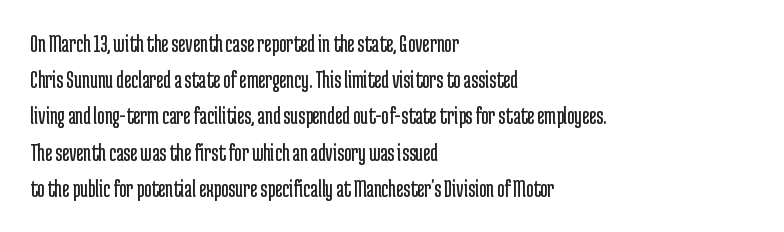
{"italic": "no", "bold": "no", "underline": "no", "align": "left", "line_spacing": "normal", "line_spacing_ratio": 1.45, "letter_spacing": "normal", "letter_spacing_em": 0.0, "glyph_px": 25}
